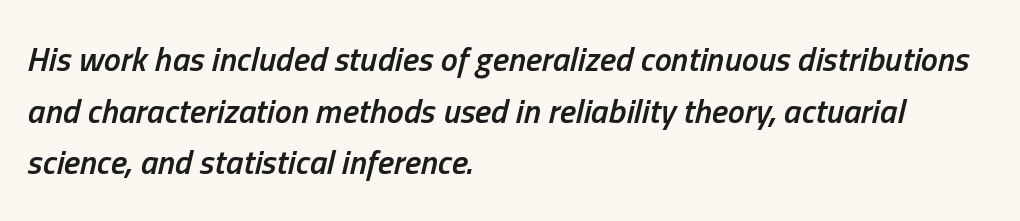
{"italic": "yes", "lean": "right", "slant_degrees": 13, "bold": "semi", "weight": "semibold", "width": "condensed", "stroke_contrast": "low", "x_height": "medium", "monospaced": "no", "underline": "no", "align": "left", "line_spacing": "normal", "line_spacing_ratio": 1.52, "letter_spacing": "normal", "letter_spacing_em": 0.0, "glyph_px": 34}
